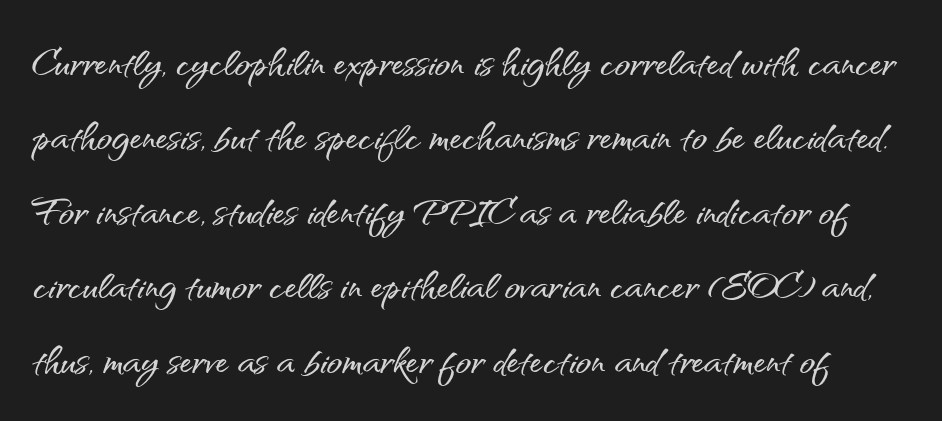
Q: Is the text italic (slanted)? A: Yes.
Q: Is the typeface a serif or a sans-serif typeface? A: Sans-serif.
Q: Is the text underlined? A: No.
Q: Is the spacing between letters normal or unusually wide? A: Normal.
Q: Is the spacing between lines tight, normal or loose? A: Normal.
Q: Width (condensed, normal, or wide)? A: Normal.
Q: Stroke contrast? A: Medium.
Q: x-height? A: Small.
Q: Monospaced? A: No.
